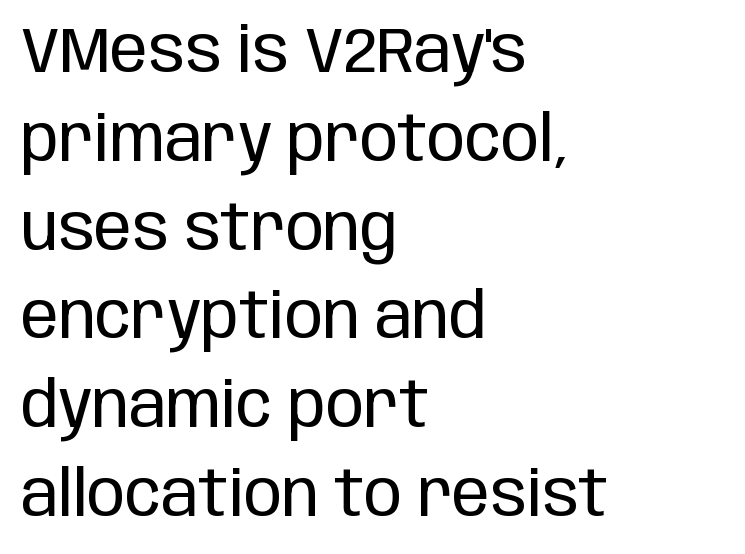
{"serif": "no", "italic": "no", "bold": "no", "weight": "regular", "width": "condensed", "stroke_contrast": "low", "x_height": "large", "monospaced": "no", "underline": "no", "align": "left", "line_spacing": "normal", "line_spacing_ratio": 1.41, "letter_spacing": "normal", "letter_spacing_em": 0.0, "glyph_px": 63}
